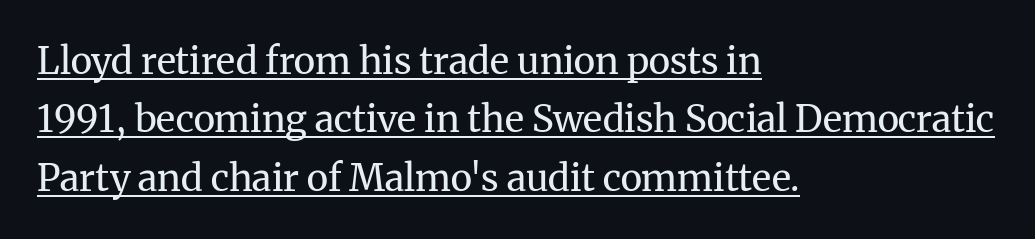
Q: Is the text bold? A: No.
Q: Is the text italic (slanted)? A: No, it is upright.
Q: Is the typeface a serif or a sans-serif typeface? A: Serif.
Q: Is the text underlined? A: Yes.
Q: How is the paragraph aligned? A: Left-aligned.
Q: Is the spacing between letters normal or unusually wide? A: Normal.
Q: Is the spacing between lines tight, normal or loose? A: Normal.
Q: Width (condensed, normal, or wide)? A: Normal.
Q: Stroke contrast? A: Medium.
Q: x-height? A: Medium.
Q: Monospaced? A: No.
